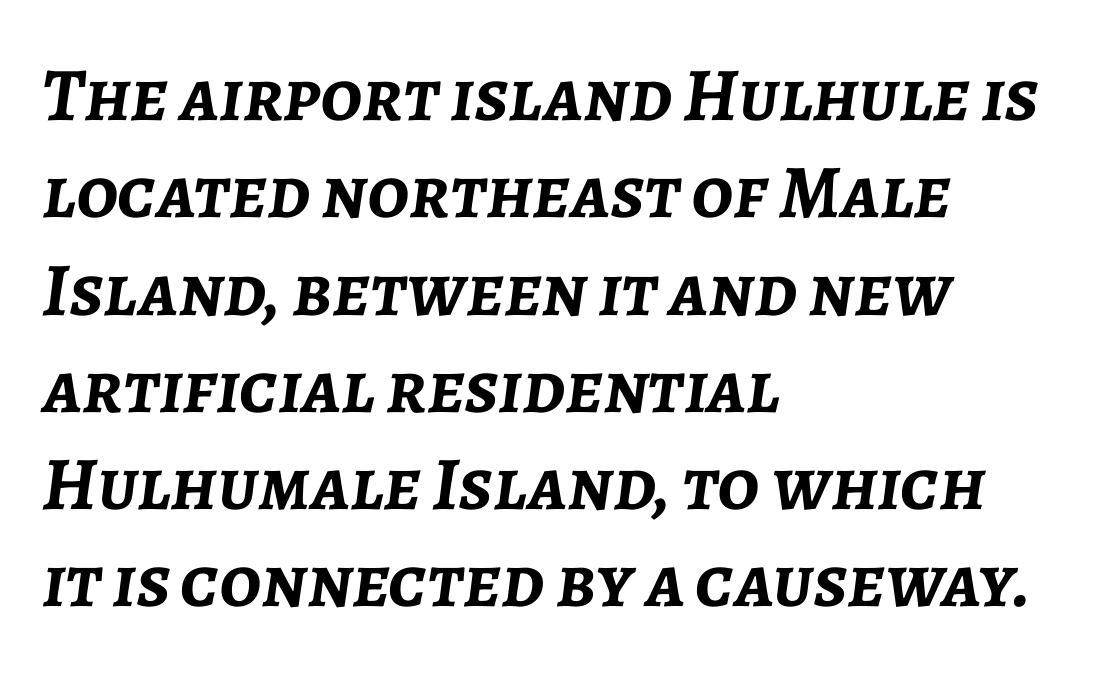
{"italic": "yes", "lean": "right", "slant_degrees": 7, "bold": "yes", "weight": "semibold", "width": "normal", "stroke_contrast": "low", "x_height": "medium", "monospaced": "no", "underline": "no", "align": "left", "line_spacing": "normal", "line_spacing_ratio": 1.28, "letter_spacing": "normal", "letter_spacing_em": 0.0, "glyph_px": 76}
